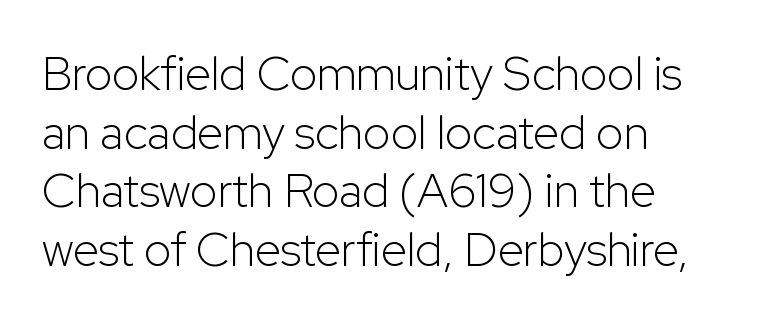
Here the glyphs are tracked normally, forming tight word shapes. Is this a fixed-width face? No — the glyphs have proportional, varying widths. Heaviness? Minimal to ordinary, like unemphasized prose. Reading down the column, the eye jumps a familiar distance to each next line.
